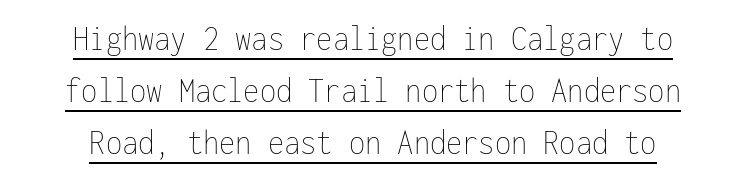
The image shows 37 px thin, condensed type, upright, monospaced; set centered, normal line spacing (1.41x), normal letter spacing, underlined; low stroke contrast and a medium x-height.
